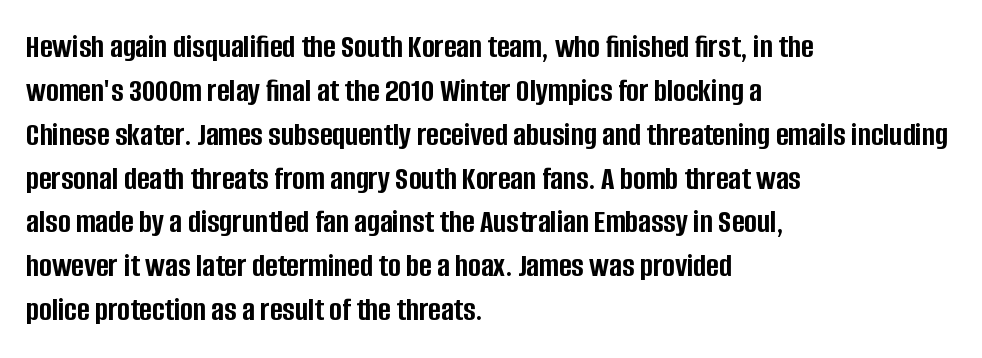
Q: Is the text bold? A: Yes.
Q: Is the text italic (slanted)? A: No, it is upright.
Q: Is the typeface a serif or a sans-serif typeface? A: Sans-serif.
Q: Is the text underlined? A: No.
Q: How is the paragraph aligned? A: Left-aligned.
Q: Is the spacing between letters normal or unusually wide? A: Normal.
Q: Is the spacing between lines tight, normal or loose? A: Normal.
Q: Width (condensed, normal, or wide)? A: Condensed.
Q: Stroke contrast? A: Low.
Q: x-height? A: Large.
Q: Monospaced? A: No.
